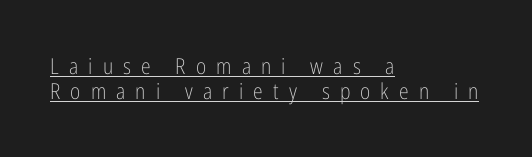
Q: Is the text bold? A: No.
Q: Is the text italic (slanted)? A: No, it is upright.
Q: Is the text underlined? A: Yes.
Q: How is the paragraph aligned? A: Left-aligned.
Q: Is the spacing between letters normal or unusually wide? A: Unusually wide.
Q: Is the spacing between lines tight, normal or loose? A: Tight.
